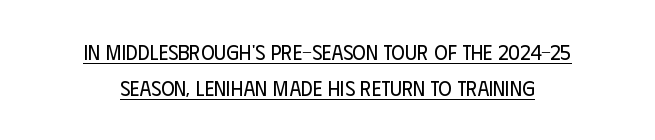
The lines are quadded center. Is the letter spacing exaggerated? No — it looks like the ordinary default. In terms of posture, this sample is upright. These characters rest on top of a visible drawn line. A quiet, ordinary-to-light weight characterises the typeface.
